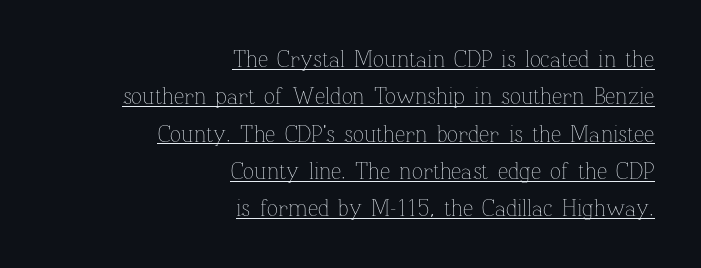
Right-aligned paragraph, ragged on the left. Weight: in the light-to-regular range. The sample's only ornament is a line tracing under the words. Does extra space separate the letters? No, they use regular spacing. This sample uses an upright cut, with every glyph sitting square on the baseline. Whoever set this chose a conventional vertical rhythm.
